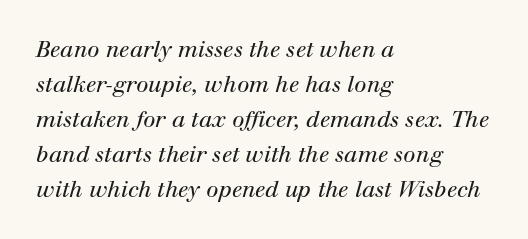
Does the leading feel generous? No, just average. The horizontal fit of the characters is conventional and even. Layout note: lines flush left. An italicized treatment has been applied to the whole sample. The weight tops out at a normal text grade.
